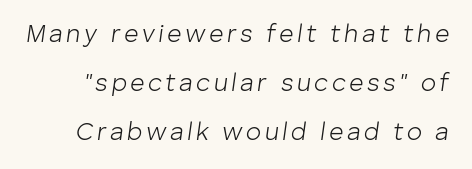
The image shows 25 px text type, italic (leaning right); set loose line spacing (1.96x), not underlined.
